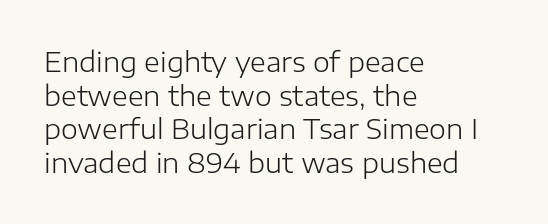
Whoever set this chose a conventional vertical rhythm. Each stroke keeps to a modest, everyday thickness or less. Is there any slant? The stems are plumb. Any mark beneath the type? The region is blank. Horizontal alignment here is leftward, the default for most running prose.
